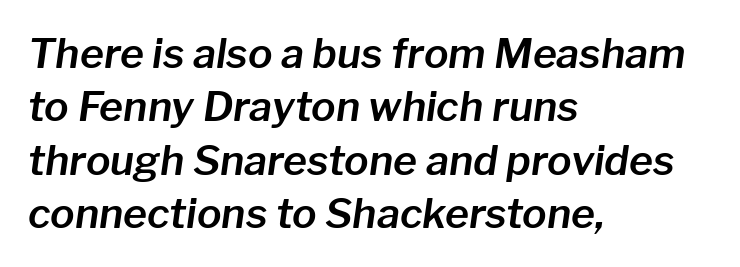
The image shows 41 px text type, italic (leaning right); set left-aligned, normal line spacing (1.3x), normal letter spacing, not underlined; low stroke contrast and a medium x-height.
